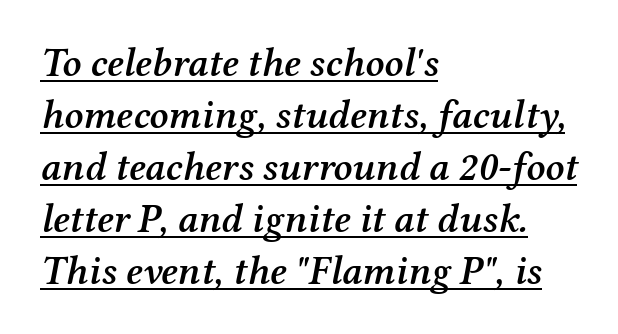
You can see a thin bar hugging the bottom of the glyphs. Characters are canted at an angle relative to the baseline's perpendicular. A typesetter would call this proportional, since set widths differ per character. Leftover space on each line is placed entirely after the last word.
